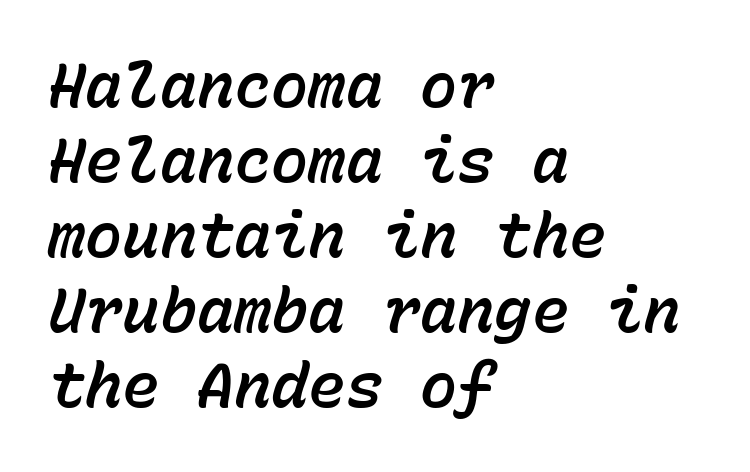
Each line starts at the same left margin while the right side varies. Think of a typewriter: that constant character pitch is what you see here. Check under the words: just untouched page. A typesetter would mark this as italic.
